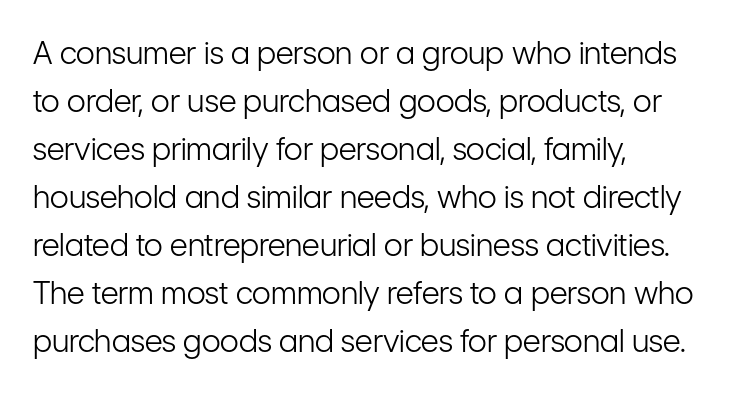
{"serif": "no", "italic": "no", "bold": "no", "weight": "light", "width": "condensed", "stroke_contrast": "low", "x_height": "medium", "monospaced": "no", "underline": "no", "align": "left", "line_spacing": "normal", "line_spacing_ratio": 1.55, "letter_spacing": "normal", "letter_spacing_em": 0.0, "glyph_px": 31}
